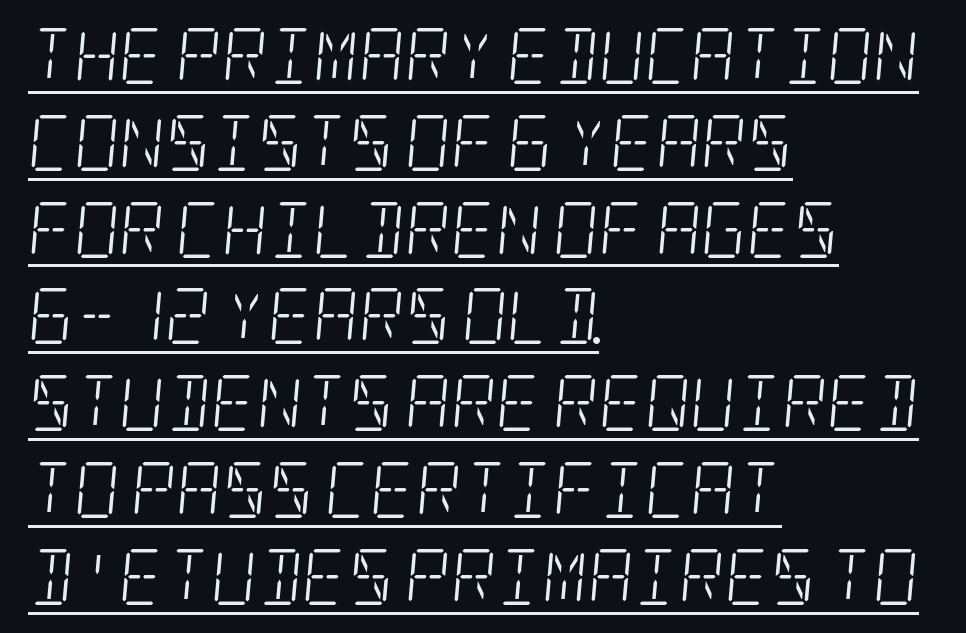
The image shows 56 px light, condensed serif type, italic (leaning right); set left-aligned, normal line spacing (1.55x), normal letter spacing, underlined; low stroke contrast and a large x-height.
